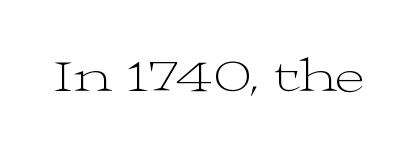
The image shows 46 px light, wide serif type, upright; set normal letter spacing, not underlined; medium stroke contrast and a medium x-height.
